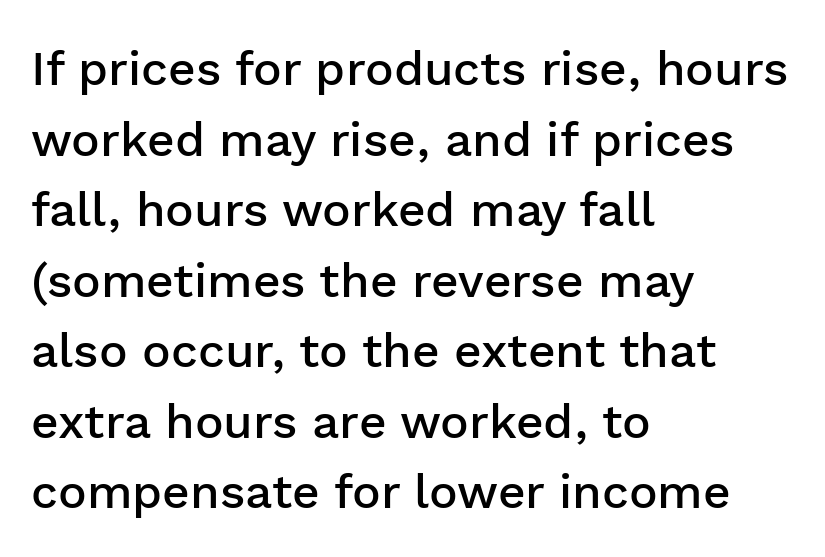
{"serif": "no", "italic": "no", "bold": "semi", "weight": "semibold", "width": "normal", "stroke_contrast": "low", "x_height": "medium", "monospaced": "no", "underline": "no", "align": "left", "line_spacing": "normal", "line_spacing_ratio": 1.47, "letter_spacing": "normal", "letter_spacing_em": 0.0, "glyph_px": 48}
